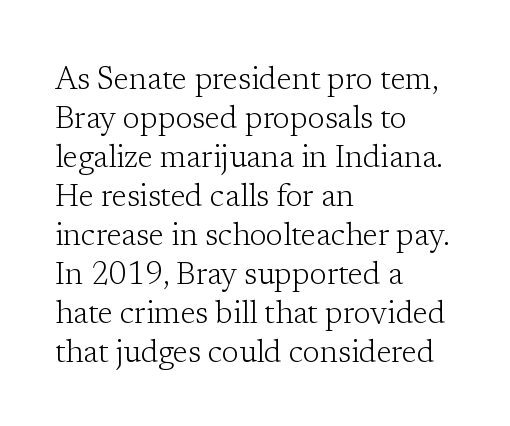
{"serif": "yes", "italic": "no", "bold": "no", "weight": "light", "width": "normal", "stroke_contrast": "low", "x_height": "medium", "monospaced": "no", "underline": "no", "align": "left", "line_spacing": "normal", "line_spacing_ratio": 1.26, "letter_spacing": "normal", "letter_spacing_em": 0.0, "glyph_px": 31}
